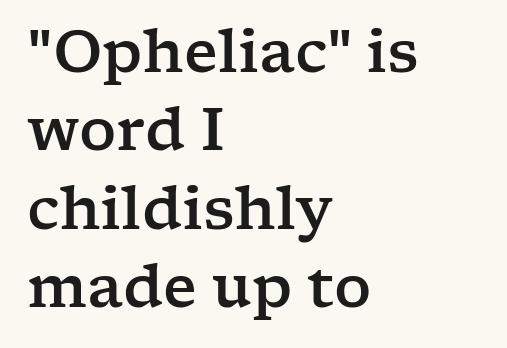
{"serif": "yes", "italic": "no", "width": "wide", "stroke_contrast": "low", "x_height": "medium", "monospaced": "no", "underline": "no", "align": "left", "line_spacing": "normal", "line_spacing_ratio": 1.35, "letter_spacing": "normal", "letter_spacing_em": 0.0, "glyph_px": 58}
